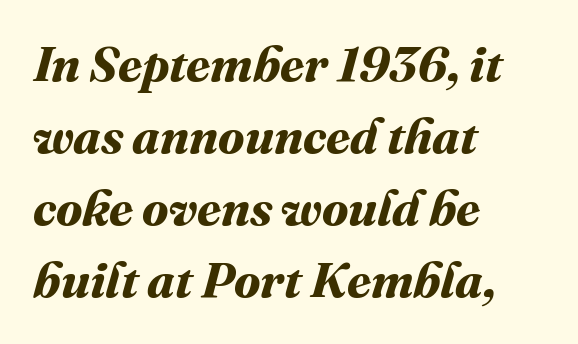
One glance says typical: line gaps are just what's usual. Here the glyphs are tracked normally, forming tight word shapes. Looks like regular typesetting: each glyph gets only the width it needs. These lines carry a lot of weight — the face is fully bold. Bare-footed words on every line. Each line starts at the same left margin while the right side varies.
